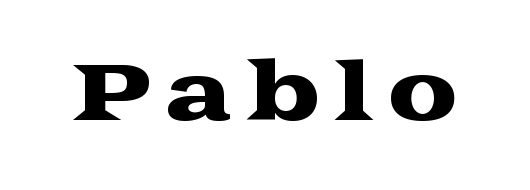
{"serif": "yes", "italic": "no", "width": "wide", "stroke_contrast": "medium", "x_height": "medium", "monospaced": "no", "underline": "no", "glyph_px": 79}
